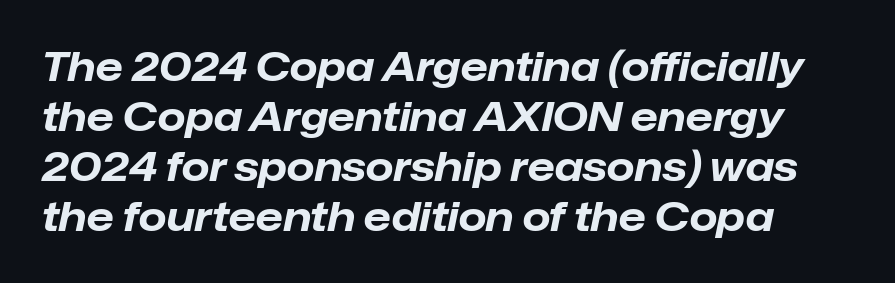
The image shows 40 px bold type, italic (leaning right); set normal line spacing (1.25x), normal letter spacing, not underlined; low stroke contrast and a medium x-height.
